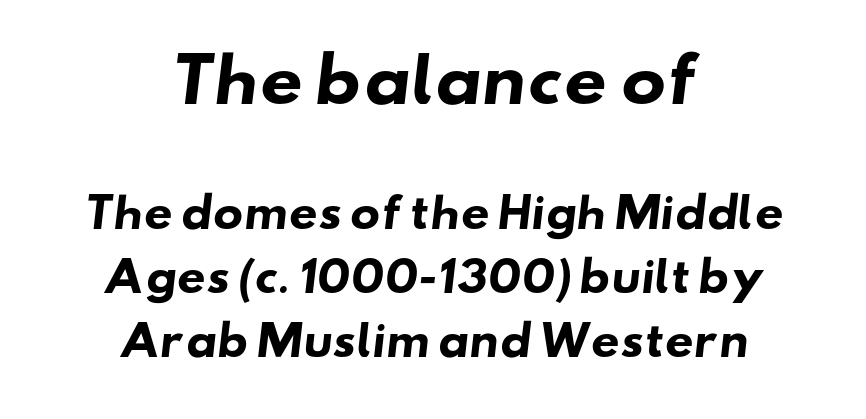
{"serif": "no", "bold": "yes", "weight": "heavy", "width": "wide", "stroke_contrast": "low", "x_height": "small", "monospaced": "no", "underline": "no", "align": "center", "line_spacing": "normal", "line_spacing_ratio": 1.59, "letter_spacing": "normal", "letter_spacing_em": 0.0, "larger_block": "first", "size_ratio": 1.5, "glyph_px": 60}
